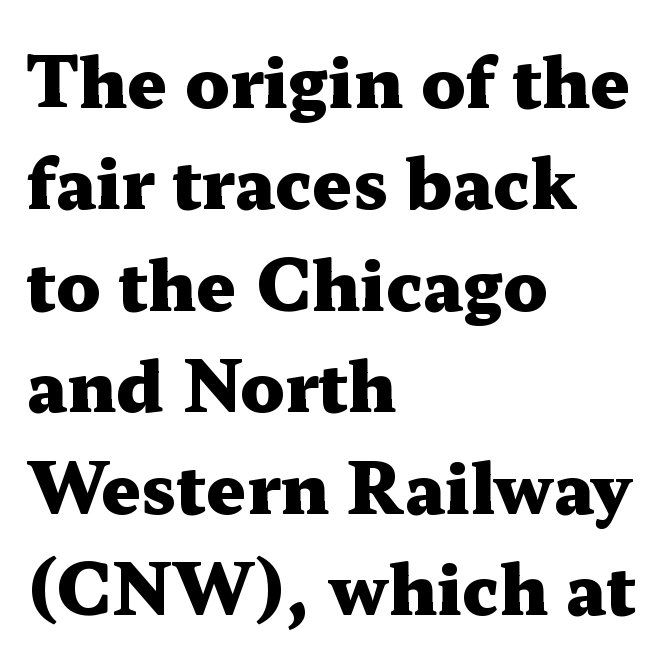
The image shows 69 px heavy, wide serif type, upright; set left-aligned, normal line spacing (1.47x), normal letter spacing, not underlined; medium stroke contrast and a medium x-height.
